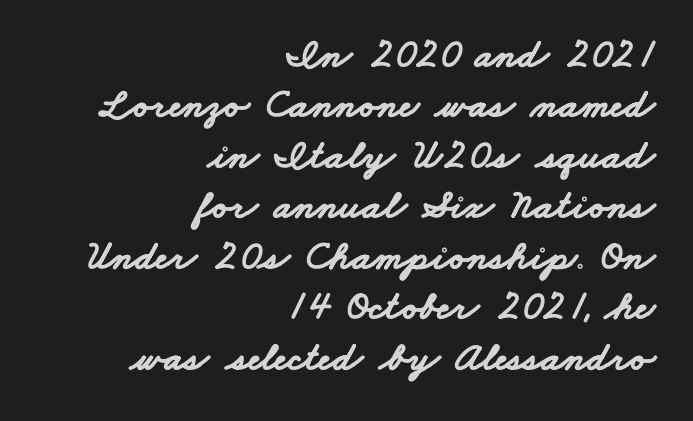
Q: Is the text bold? A: Yes.
Q: Is the typeface a serif or a sans-serif typeface? A: Sans-serif.
Q: Is the text underlined? A: No.
Q: How is the paragraph aligned? A: Right-aligned.
Q: Is the spacing between letters normal or unusually wide? A: Normal.
Q: Width (condensed, normal, or wide)? A: Wide.
Q: Stroke contrast? A: Low.
Q: x-height? A: Small.
Q: Monospaced? A: No.
